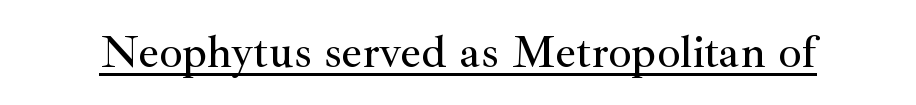
Is the letter spacing exaggerated? No — it looks like the ordinary default. Here the designer chose a conventional face with non-uniform glyph widths. Decoration check: the copy is underlined. Tall strokes in this sample are plumb rather than angled. The glyphs in this specimen are seriffed.
